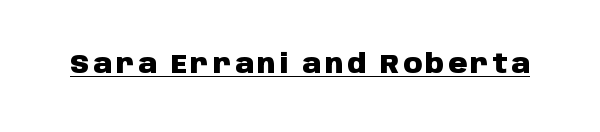
The font's upright variant was chosen for this text. Heavy-handed strokes throughout: this text is bold. Each line of the rendering has a horizontal stroke beneath the glyphs.
